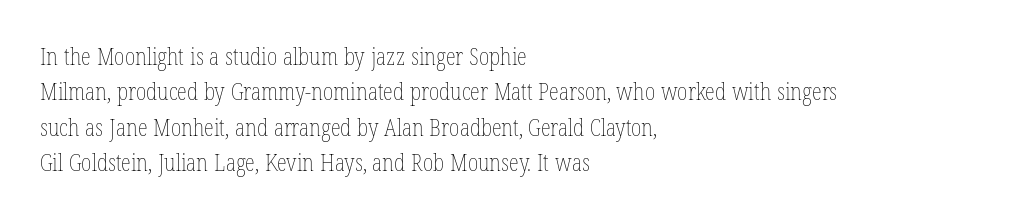
The face looks like a standard text weight, possibly lighter. Vertical strokes here are truly vertical. These lines keep a tight, regular rhythm from letter to letter. Leading matches the norm, producing a regular column. Left-aligned paragraph, ragged on the right. The space directly below the letters is spotless.
